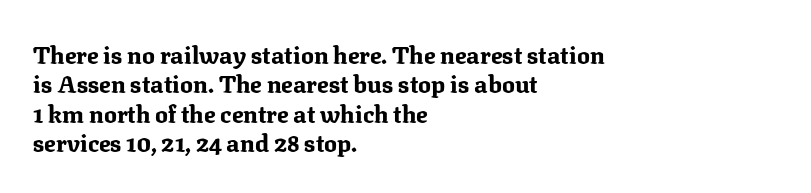
Check the space under the baseline: it is left empty. Words appear dense and cohesive because spacing is normal. Summary of weight: heavy, a full bold. Caption: multi-line text, flush left, ragged right.
